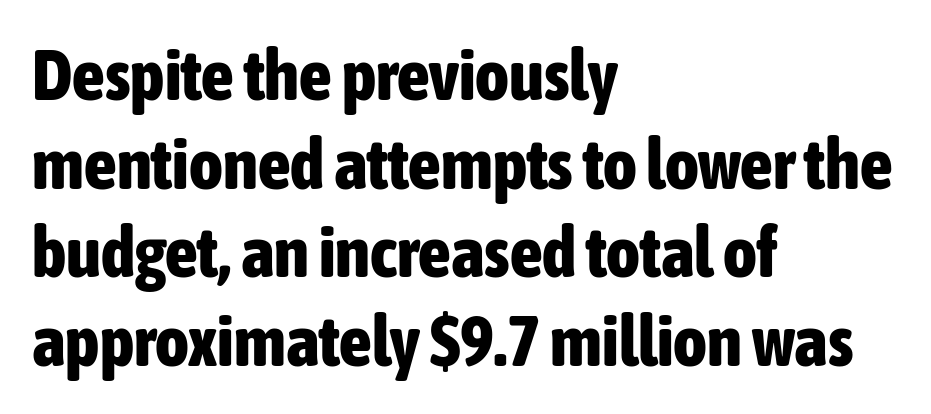
Classification — sans serif. Set as a true bold cut, around the 700 mark. Posture: straight, roman, zero tilt. The rendering anchors every line to the left-hand side. Beneath every word, the page is bare. Looks like regular typesetting: each glyph gets only the width it needs.
